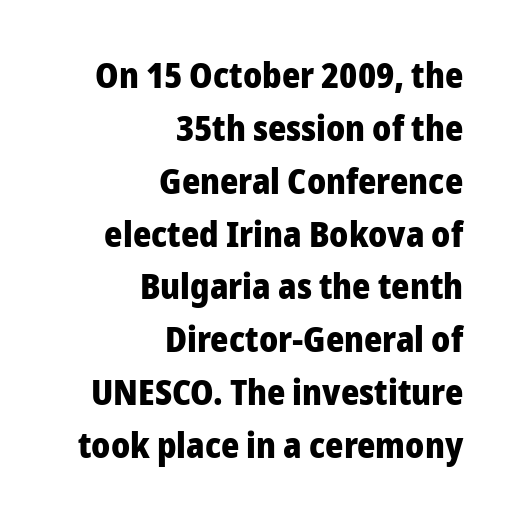
{"serif": "no", "italic": "no", "bold": "yes", "weight": "heavy", "width": "normal", "stroke_contrast": "low", "x_height": "medium", "monospaced": "no", "underline": "no", "align": "right", "line_spacing": "normal", "line_spacing_ratio": 1.51, "letter_spacing": "normal", "letter_spacing_em": 0.0, "glyph_px": 35}
